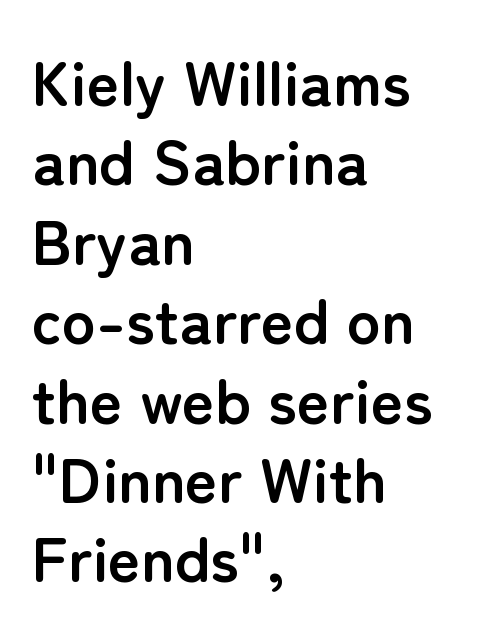
Q: Is the text bold? A: Yes.
Q: Is the text italic (slanted)? A: No, it is upright.
Q: Is the typeface a serif or a sans-serif typeface? A: Sans-serif.
Q: Is the text underlined? A: No.
Q: How is the paragraph aligned? A: Left-aligned.
Q: Is the spacing between letters normal or unusually wide? A: Normal.
Q: Is the spacing between lines tight, normal or loose? A: Normal.
Q: Width (condensed, normal, or wide)? A: Normal.
Q: Stroke contrast? A: Low.
Q: x-height? A: Medium.
Q: Monospaced? A: No.
